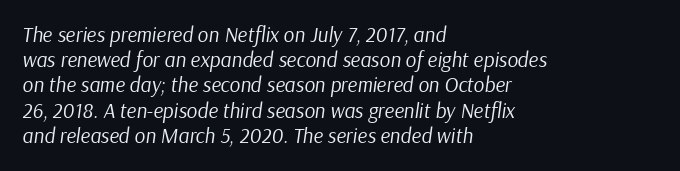
Q: Is the text bold? A: No.
Q: Is the text italic (slanted)? A: Yes, it leans right by about 9 degrees.
Q: Is the text underlined? A: No.
Q: How is the paragraph aligned? A: Left-aligned.
Q: Is the spacing between letters normal or unusually wide? A: Normal.
